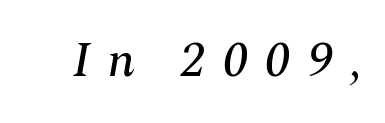
The image shows 50 px serif type, italic (leaning right); set unusually wide letter spacing (+0.33 em), not underlined; medium stroke contrast and a medium x-height.
